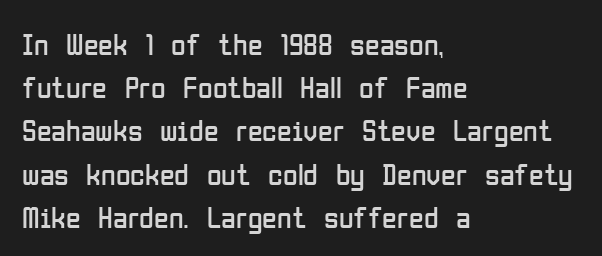
{"serif": "no", "italic": "no", "bold": "no", "weight": "regular", "width": "condensed", "stroke_contrast": "low", "x_height": "medium", "monospaced": "no", "underline": "no", "align": "left", "line_spacing": "normal", "line_spacing_ratio": 1.44, "letter_spacing": "normal", "letter_spacing_em": 0.0, "glyph_px": 30}
